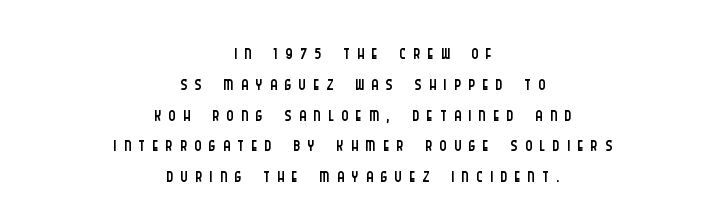
{"italic": "no", "bold": "no", "underline": "no", "align": "center", "line_spacing": "tight", "line_spacing_ratio": 1.14, "letter_spacing": "wide", "letter_spacing_em": 0.27, "glyph_px": 27}
